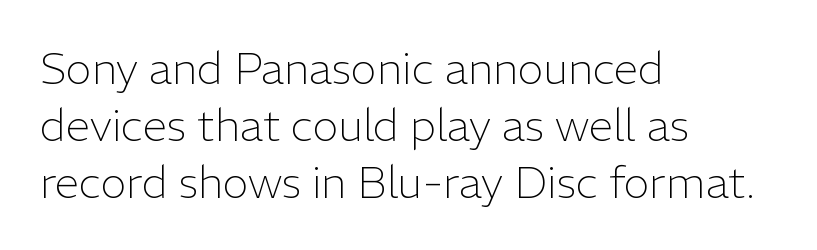
The image shows 44 px light sans-serif type, upright; set left-aligned, normal line spacing (1.29x), normal letter spacing, not underlined; low stroke contrast and a medium x-height.
